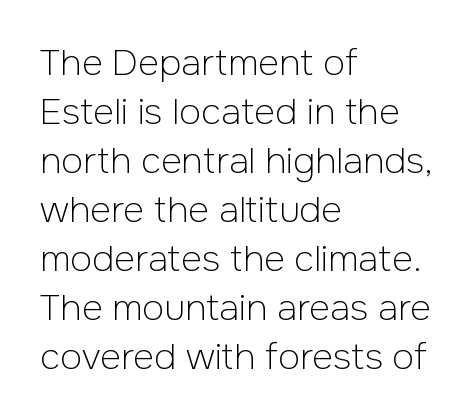
The image shows 36 px light sans-serif type, upright; set left-aligned, normal line spacing (1.36x), normal letter spacing, not underlined; low stroke contrast and a medium x-height.
